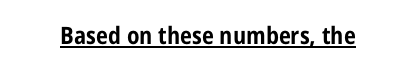
{"italic": "no", "bold": "yes", "underline": "yes", "letter_spacing": "normal", "letter_spacing_em": 0.0, "glyph_px": 24}
